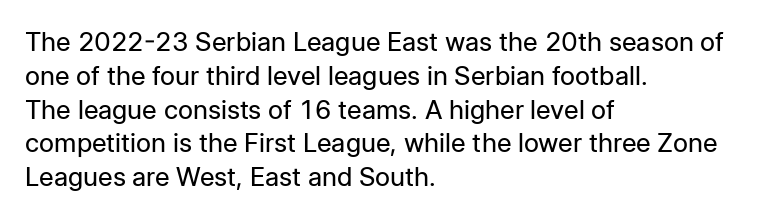
Q: Is the text bold? A: No.
Q: Is the text italic (slanted)? A: No, it is upright.
Q: Is the text underlined? A: No.
Q: How is the paragraph aligned? A: Left-aligned.
Q: Is the spacing between letters normal or unusually wide? A: Normal.
Q: Is the spacing between lines tight, normal or loose? A: Normal.
